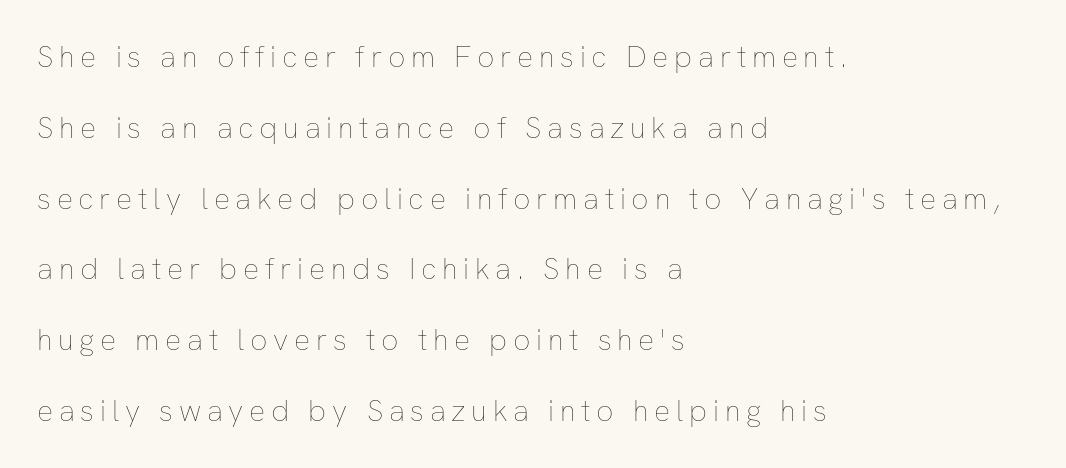
The setting favours the left margin, as ordinary paragraphs usually do. Is this a heavy cut? Hardly; it is regular or lighter. Every character sits straight up, as roman type does. The space between consecutive lines is lavish. The face used here is proportionally spaced, like ordinary book or web type.
